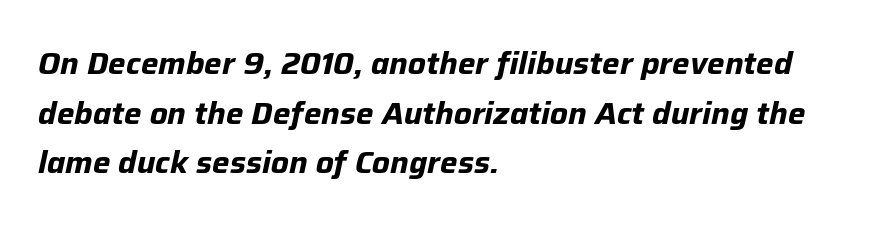
The image shows 31 px bold type, italic (leaning right); set left-aligned, normal line spacing (1.6x), normal letter spacing, not underlined; low stroke contrast and a medium x-height.
